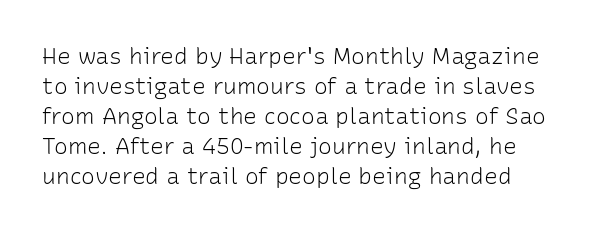
{"italic": "no", "bold": "no", "underline": "no", "line_spacing": "normal", "line_spacing_ratio": 1.3, "letter_spacing": "normal", "letter_spacing_em": 0.0, "glyph_px": 23}
